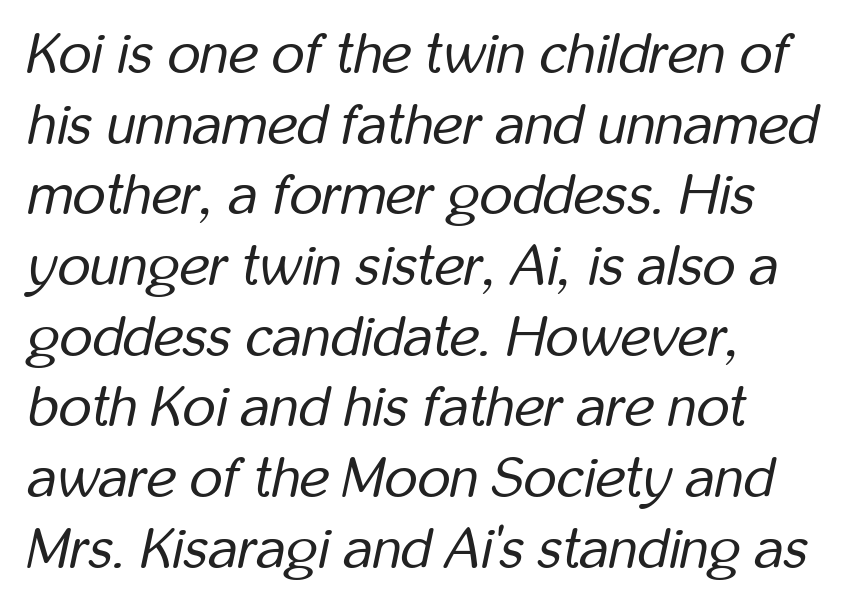
Varying glyph widths throughout — classic text-font behaviour. The weight tops out at a normal text grade. Slant detected: the letters are inclined. Alignment: flush left. Rule under the text: the space is simply empty. Letter spacing: default.
